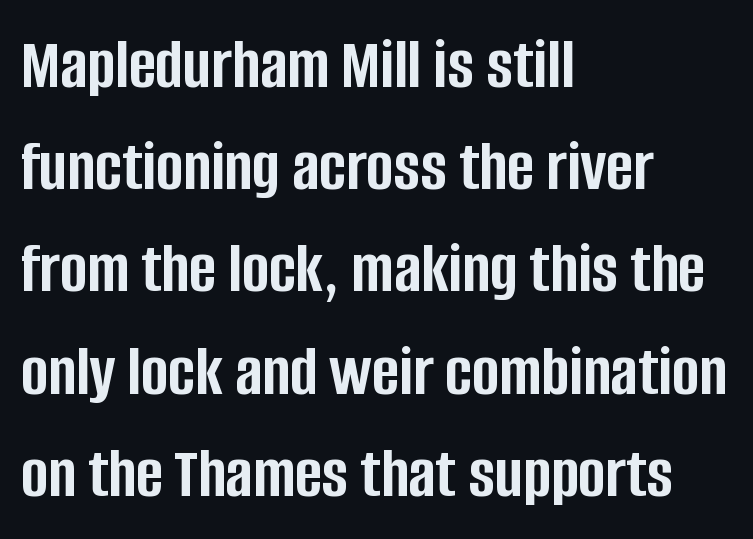
The image shows 73 px semibold, condensed sans-serif type, upright; set left-aligned, normal line spacing (1.4x), normal letter spacing, not underlined; low stroke contrast and a large x-height.
